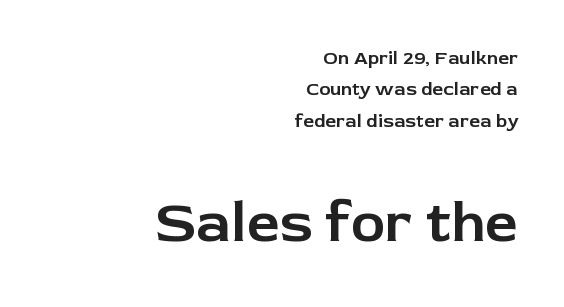
Q: Is the text italic (slanted)? A: No, it is upright.
Q: Is the typeface a serif or a sans-serif typeface? A: Sans-serif.
Q: Is the text underlined? A: No.
Q: How is the paragraph aligned? A: Right-aligned.
Q: Is the spacing between letters normal or unusually wide? A: Normal.
Q: Is the spacing between lines tight, normal or loose? A: Normal.
Q: Which block of text is set in a larger size, the first (top) or the second (bottom)? A: The second (bottom) one.
Q: Width (condensed, normal, or wide)? A: Normal.
Q: Stroke contrast? A: Low.
Q: x-height? A: Medium.
Q: Monospaced? A: No.
